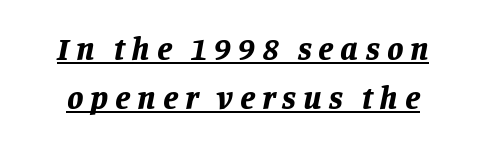
{"italic": "yes", "lean": "right", "slant_degrees": 11, "bold": "yes", "weight": "bold", "width": "normal", "stroke_contrast": "low", "x_height": "large", "monospaced": "no", "underline": "yes", "line_spacing": "normal", "line_spacing_ratio": 1.48, "letter_spacing": "wide", "letter_spacing_em": 0.21, "glyph_px": 33}
